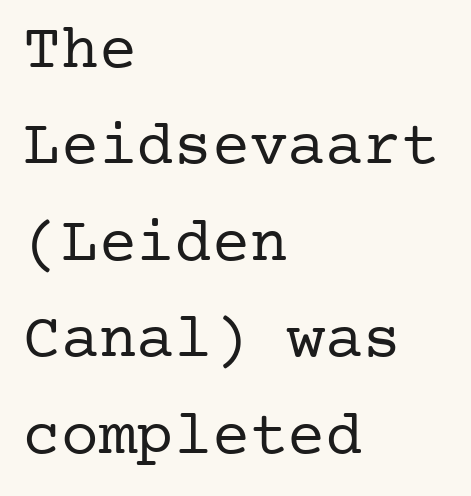
The image shows 63 px regular-weight serif type, upright; set left-aligned, normal line spacing (1.53x), normal letter spacing, not underlined; low stroke contrast and a medium x-height.
